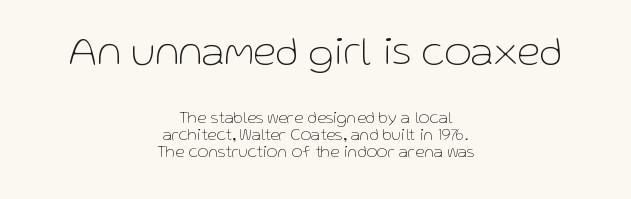
Unmarked baselines from the first word to the last. Counters stay open thanks to moderate or lighter strokes. The rendering uses natural spacing where letterforms have individual widths. Is the block centered? Yes — each line is placed symmetrically about the middle. A typesetter would mark this as roman, not italic. Tracking here is standard; glyphs follow each other at the usual distance.
